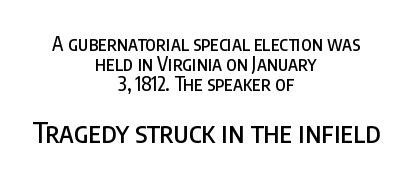
Q: Is the text italic (slanted)? A: No, it is upright.
Q: Is the typeface a serif or a sans-serif typeface? A: Sans-serif.
Q: Is the text underlined? A: No.
Q: How is the paragraph aligned? A: Centered.
Q: Is the spacing between letters normal or unusually wide? A: Normal.
Q: Is the spacing between lines tight, normal or loose? A: Tight.
Q: Which block of text is set in a larger size, the first (top) or the second (bottom)? A: The second (bottom) one.
Q: Width (condensed, normal, or wide)? A: Condensed.
Q: Stroke contrast? A: Low.
Q: x-height? A: Large.
Q: Monospaced? A: No.
